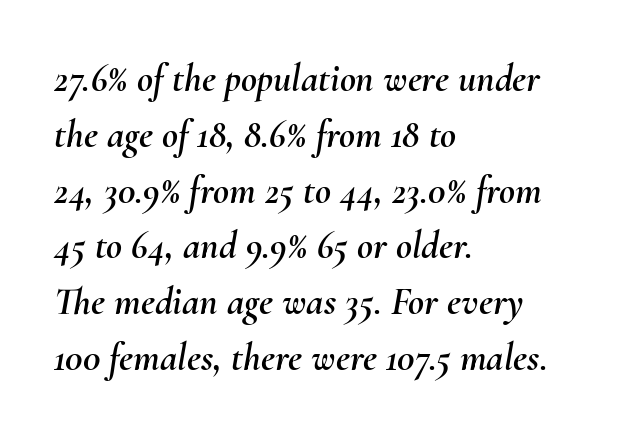
It's the slanting kind of type. Spacing between characters is what you'd get straight out of the box. The paragraph shown leans on its left margin. Do the characters align in a grid? No, the font is proportional.
